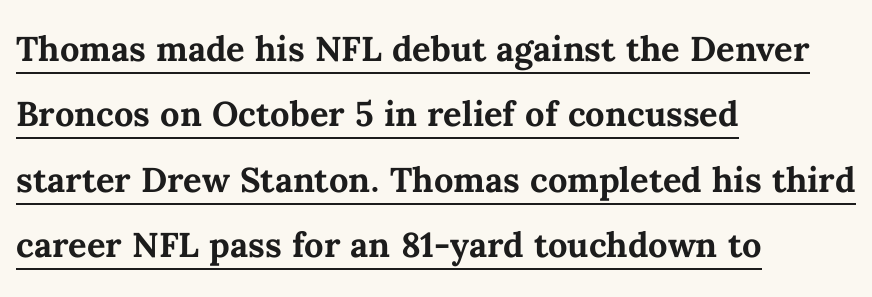
Q: Is the text bold? A: Yes.
Q: Is the text italic (slanted)? A: No, it is upright.
Q: Is the text underlined? A: Yes.
Q: How is the paragraph aligned? A: Left-aligned.
Q: Is the spacing between letters normal or unusually wide? A: Normal.
Q: Is the spacing between lines tight, normal or loose? A: Normal.
Q: Width (condensed, normal, or wide)? A: Normal.
Q: Stroke contrast? A: Medium.
Q: x-height? A: Medium.
Q: Monospaced? A: No.
